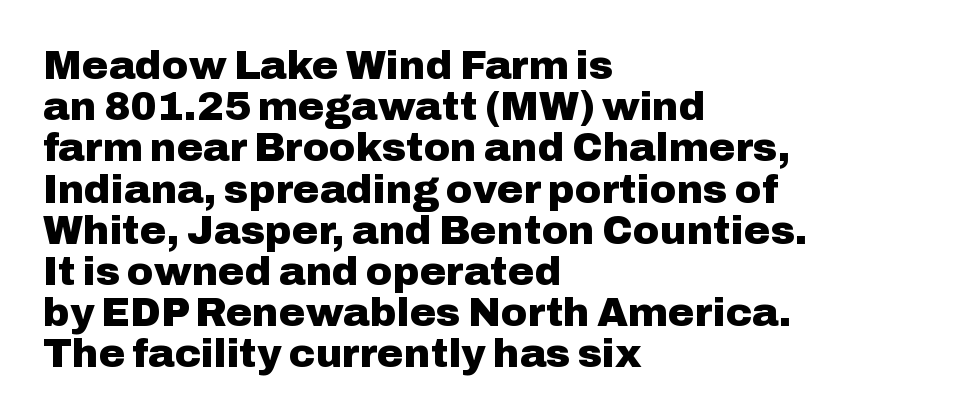
{"serif": "no", "italic": "no", "bold": "yes", "weight": "heavy", "width": "normal", "stroke_contrast": "low", "x_height": "medium", "monospaced": "no", "underline": "no", "align": "left", "line_spacing": "tight", "line_spacing_ratio": 1.03, "letter_spacing": "normal", "letter_spacing_em": 0.0, "glyph_px": 40}
